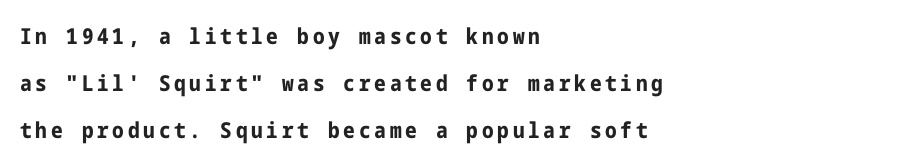
{"italic": "no", "bold": "yes", "underline": "no", "align": "left", "line_spacing": "loose", "line_spacing_ratio": 2.14, "glyph_px": 22}
